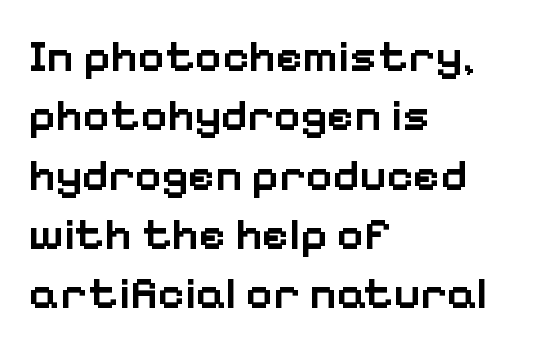
Q: Is the text bold? A: Semi-bold.
Q: Is the text italic (slanted)? A: No, it is upright.
Q: Is the typeface a serif or a sans-serif typeface? A: Sans-serif.
Q: Is the text underlined? A: No.
Q: How is the paragraph aligned? A: Left-aligned.
Q: Is the spacing between letters normal or unusually wide? A: Normal.
Q: Is the spacing between lines tight, normal or loose? A: Normal.
Q: Width (condensed, normal, or wide)? A: Normal.
Q: Stroke contrast? A: Low.
Q: x-height? A: Medium.
Q: Monospaced? A: No.
